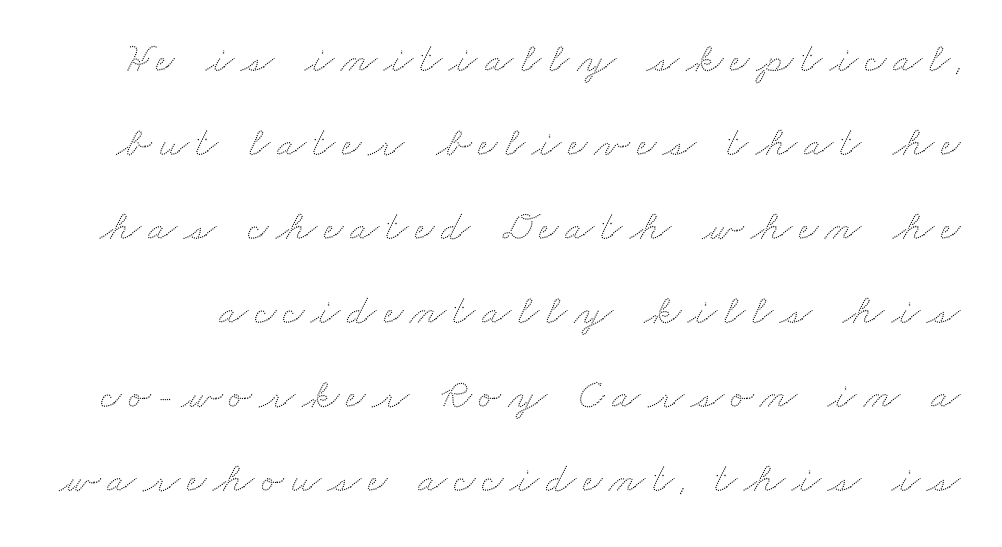
Q: Is the text underlined? A: No.
Q: Is the spacing between lines tight, normal or loose? A: Loose.
Q: Width (condensed, normal, or wide)? A: Wide.
Q: Stroke contrast? A: Low.
Q: x-height? A: Small.
Q: Monospaced? A: No.
